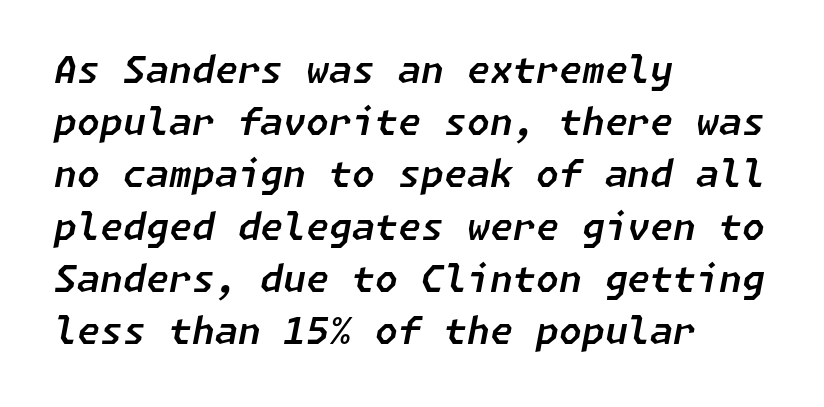
A normal amount of white space separates one row of letters from the next. Beneath every word, the page is bare. All the whitespace from short lines collects on the right. The font's italic variant was chosen for this text. Caption: standard tracking, unaltered.
